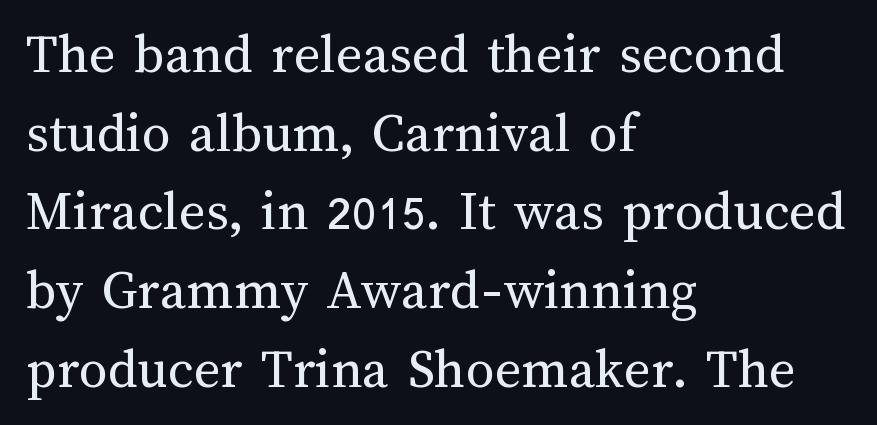
{"italic": "no", "bold": "no", "weight": "regular", "width": "normal", "stroke_contrast": "medium", "x_height": "medium", "monospaced": "no", "underline": "no", "align": "left", "line_spacing": "normal", "line_spacing_ratio": 1.38, "letter_spacing": "normal", "letter_spacing_em": 0.0, "glyph_px": 57}
